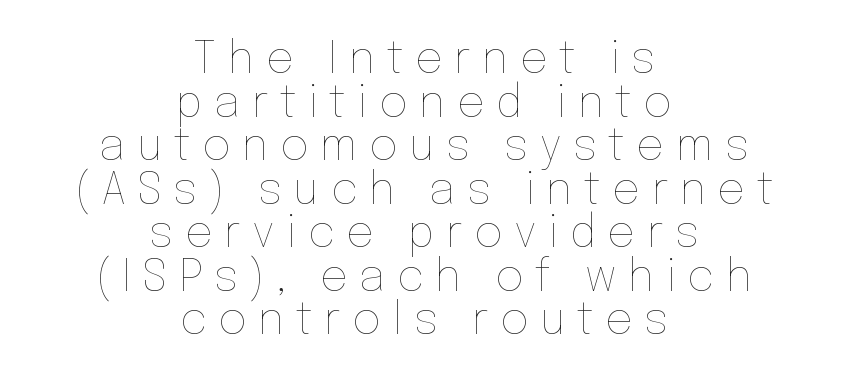
The image shows 44 px thin type, upright; set centered, tight line spacing (0.99x), unusually wide letter spacing (+0.26 em), not underlined; low stroke contrast and a medium x-height.
